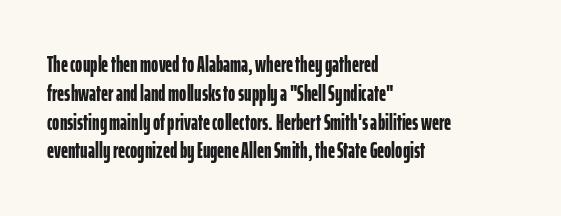
The rows are spaced the way most documents space them. Its strokes are broad and dark, the hallmark of bold type. Posture: upright roman. A bare baseline throughout the passage.
